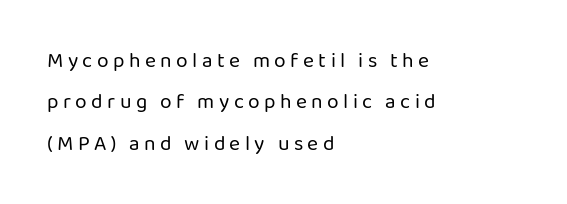
This rendering uses left alignment, leaving the right contour irregular. Baseline-to-baseline distance is far greater than the letter height. Anything drawn beneath the words? Only blank space. Style check: upright. The typeface has the unassuming heft of standard copy or less.
